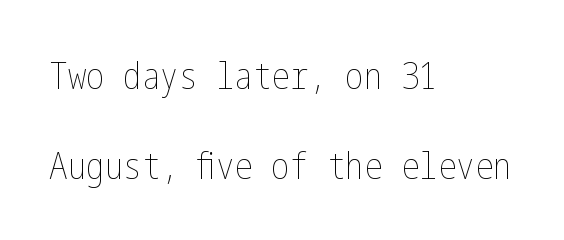
Q: Is the text bold? A: No.
Q: Is the text italic (slanted)? A: No, it is upright.
Q: Is the text underlined? A: No.
Q: How is the paragraph aligned? A: Left-aligned.
Q: Is the spacing between letters normal or unusually wide? A: Normal.
Q: Is the spacing between lines tight, normal or loose? A: Loose.
Q: Width (condensed, normal, or wide)? A: Condensed.
Q: Stroke contrast? A: Low.
Q: x-height? A: Medium.
